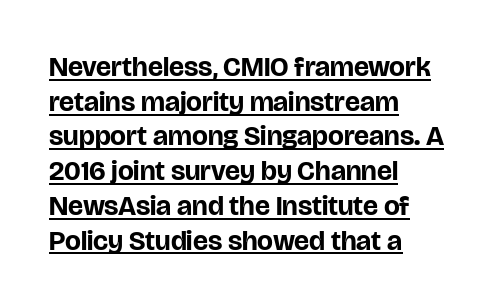
{"serif": "no", "italic": "no", "bold": "yes", "weight": "bold", "width": "normal", "stroke_contrast": "low", "x_height": "large", "monospaced": "no", "underline": "yes", "align": "left", "line_spacing_ratio": 1.24, "letter_spacing": "normal", "letter_spacing_em": 0.0, "glyph_px": 28}
